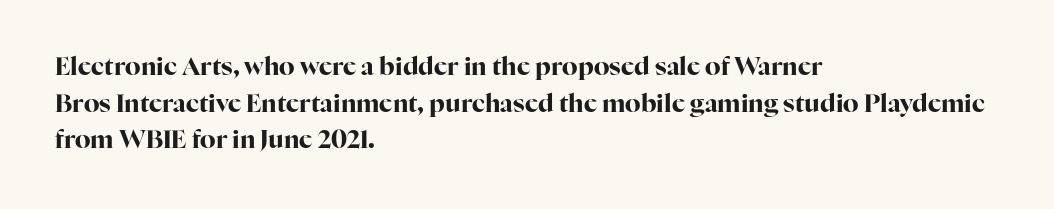
Compared with an ordinary text face, these strokes are far heavier — a full bold. Tall strokes in this sample are plumb rather than angled. Reading down the block, your eye returns to a fixed left position each line. The space directly below the letters is spotless. Leading matches the norm, producing a regular column. The type is set solid horizontally, with unmodified tracking.
